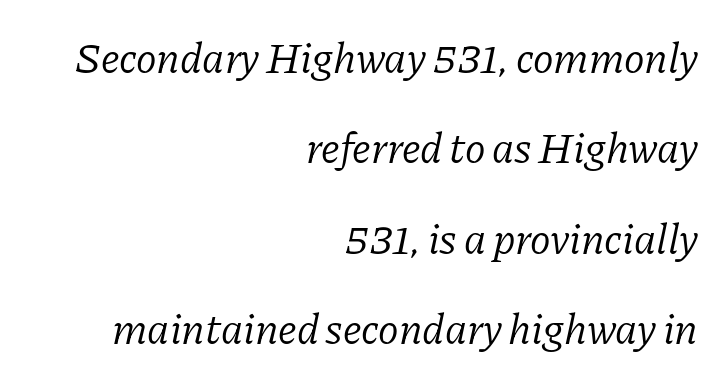
Q: Is the text bold? A: No.
Q: Is the text italic (slanted)? A: Yes, it leans right by about 11 degrees.
Q: Is the typeface a serif or a sans-serif typeface? A: Serif.
Q: Is the text underlined? A: No.
Q: How is the paragraph aligned? A: Right-aligned.
Q: Is the spacing between letters normal or unusually wide? A: Normal.
Q: Is the spacing between lines tight, normal or loose? A: Loose.
Q: Width (condensed, normal, or wide)? A: Normal.
Q: Stroke contrast? A: Low.
Q: x-height? A: Medium.
Q: Monospaced? A: No.
